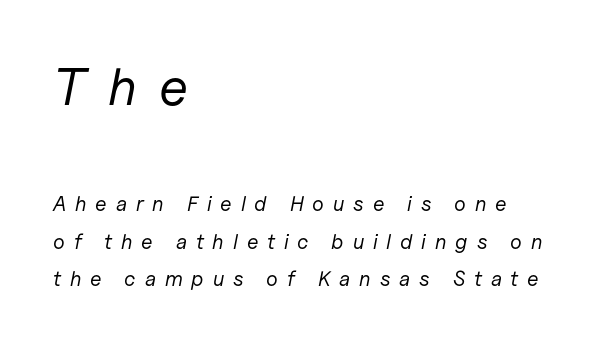
Q: Is the text bold? A: No.
Q: Is the text italic (slanted)? A: Yes, it leans right by about 11 degrees.
Q: Is the text underlined? A: No.
Q: How is the paragraph aligned? A: Left-aligned.
Q: Is the spacing between letters normal or unusually wide? A: Unusually wide.
Q: Which block of text is set in a larger size, the first (top) or the second (bottom)? A: The first (top) one.
Q: Width (condensed, normal, or wide)? A: Normal.
Q: Stroke contrast? A: Low.
Q: x-height? A: Medium.
Q: Monospaced? A: No.
